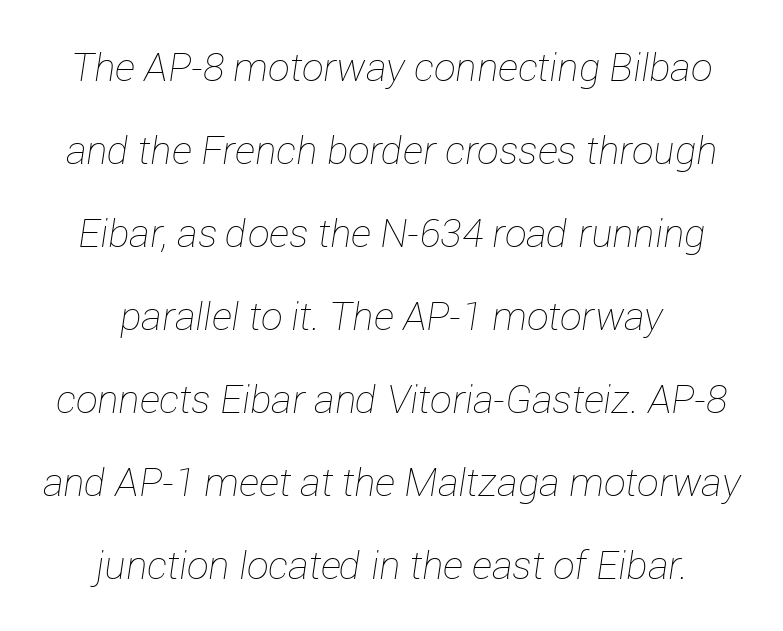
The image shows 39 px thin type, italic (leaning right); set centered, loose line spacing (2.13x), normal letter spacing, not underlined; low stroke contrast and a medium x-height.
